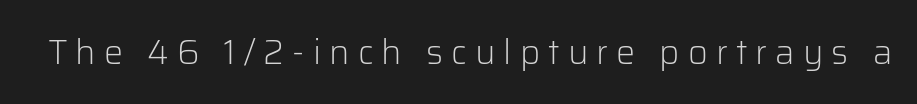
The image shows 34 px light sans-serif type, upright; set unusually wide letter spacing (+0.24 em), not underlined; low stroke contrast and a medium x-height.
